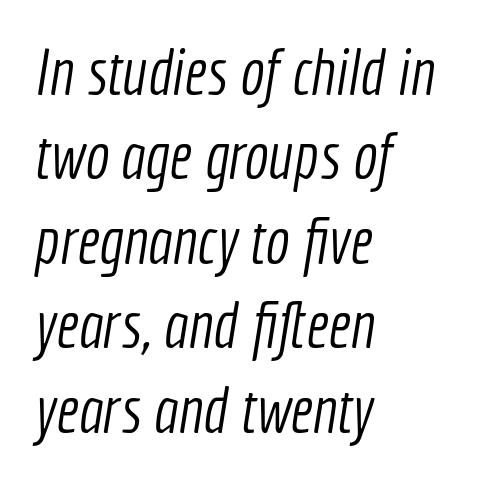
The image shows 65 px light, condensed sans-serif type; set left-aligned, normal line spacing (1.3x), normal letter spacing, not underlined; a medium x-height.
